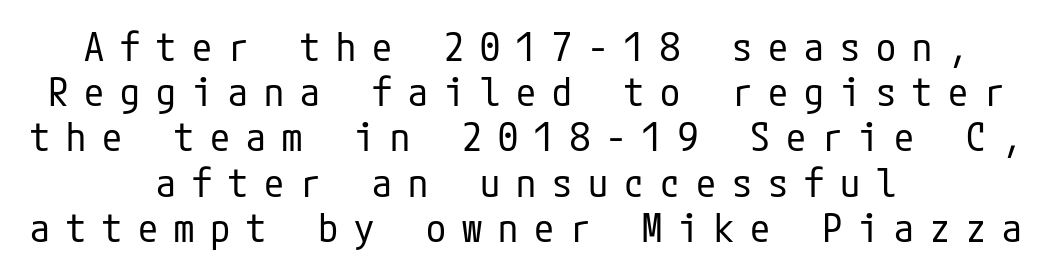
The tracking jumps out immediately: characters are airy and widely separated. This sample is center-justified, so both line endings float freely. The weight tops out at a normal text grade. Regarding leading, the lines here are crowded together. Note: no serifs on the glyphs.
